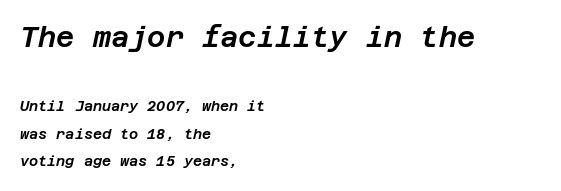
Q: Is the text italic (slanted)? A: Yes, it leans right by about 12 degrees.
Q: Is the text underlined? A: No.
Q: How is the paragraph aligned? A: Left-aligned.
Q: Is the spacing between letters normal or unusually wide? A: Normal.
Q: Is the spacing between lines tight, normal or loose? A: Loose.
Q: Which block of text is set in a larger size, the first (top) or the second (bottom)? A: The first (top) one.
Q: Width (condensed, normal, or wide)? A: Normal.
Q: Stroke contrast? A: Low.
Q: x-height? A: Large.
